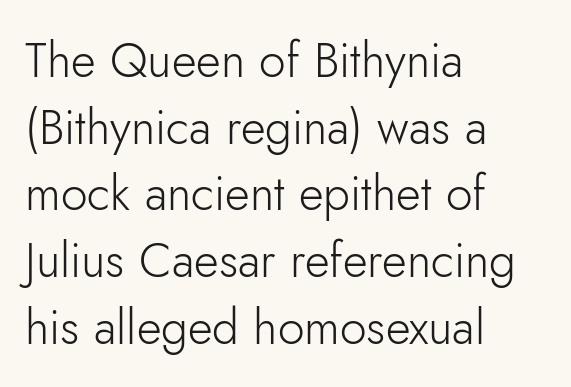
These glyphs show unthickened strokes, regular width or finer. No extra tracking has been applied to these lines. Note the varied advance widths — an 'i' is clearly narrower than an 'm'. Anything drawn beneath the words? Only blank space.
